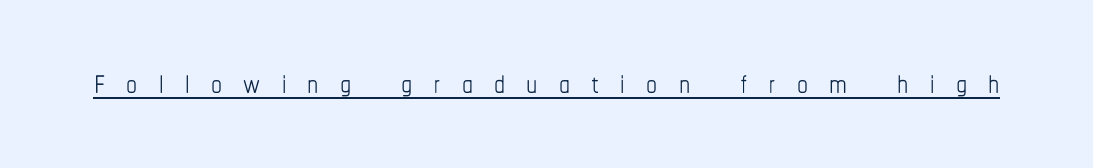
The image shows 44 px thin, condensed type, upright; set unusually wide letter spacing (+0.48 em), underlined; low stroke contrast and a medium x-height.
